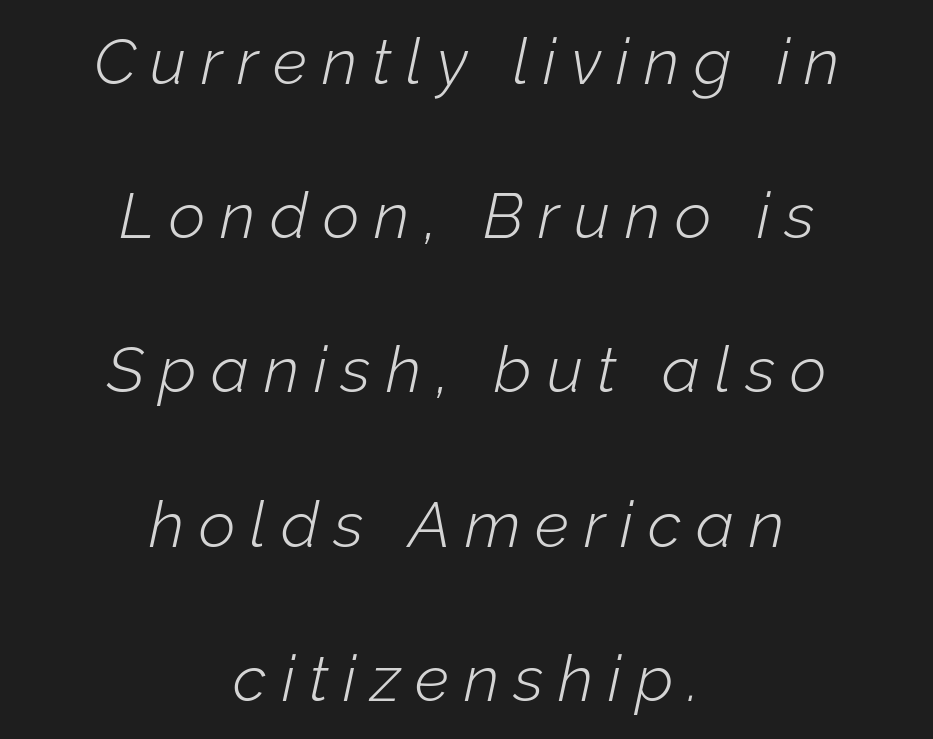
The image shows 64 px light type, italic (leaning right); set centered, loose line spacing (2.41x), unusually wide letter spacing (+0.23 em), not underlined; low stroke contrast and a medium x-height.
